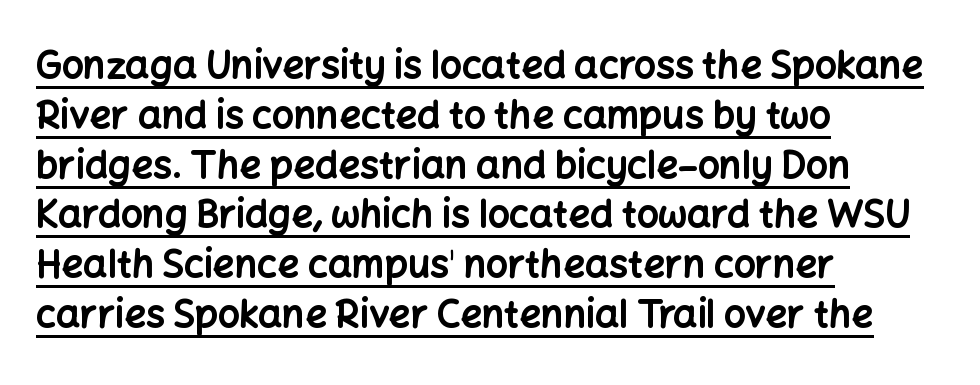
{"serif": "no", "italic": "no", "bold": "yes", "weight": "bold", "width": "normal", "stroke_contrast": "low", "x_height": "medium", "monospaced": "no", "underline": "yes", "align": "left", "line_spacing": "normal", "line_spacing_ratio": 1.31, "letter_spacing": "normal", "letter_spacing_em": 0.0, "glyph_px": 38}
